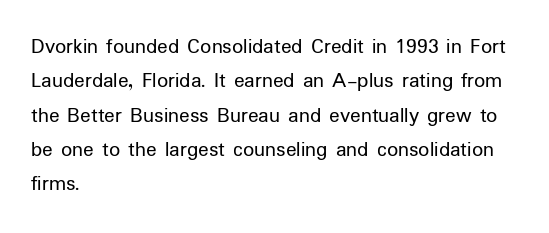
The specimen reads as upright at a glance. Is the stroke heavy? The answer is a plain regular-or-lighter. Clear beneath every line of the passage. Notice how descenders clear the ascenders below comfortably — that's standard leading.
